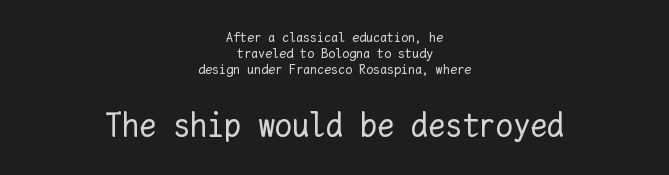
{"italic": "no", "bold": "no", "weight": "regular", "width": "normal", "stroke_contrast": "low", "x_height": "medium", "monospaced": "yes", "underline": "no", "align": "center", "line_spacing": "tight", "line_spacing_ratio": 1.14, "letter_spacing": "normal", "letter_spacing_em": 0.0, "larger_block": "second", "size_ratio": 2.43, "glyph_px": 34}
